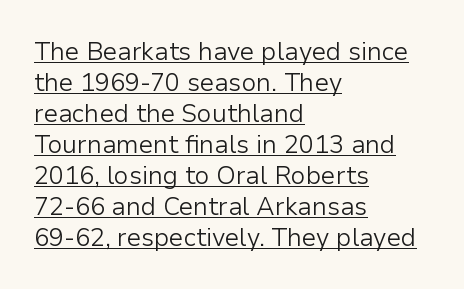
Q: Is the text bold? A: No.
Q: Is the text italic (slanted)? A: No, it is upright.
Q: Is the text underlined? A: Yes.
Q: How is the paragraph aligned? A: Left-aligned.
Q: Is the spacing between letters normal or unusually wide? A: Normal.
